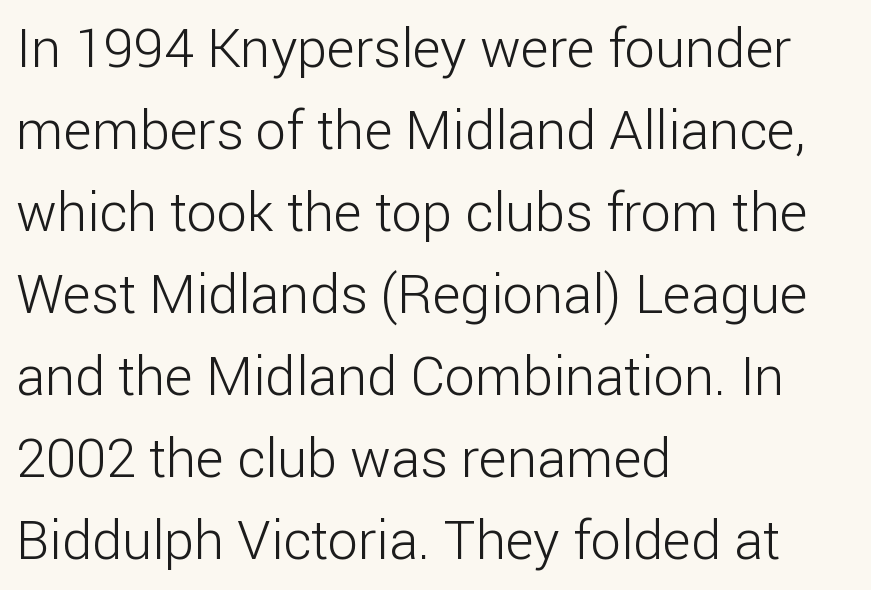
The image shows 54 px light sans-serif type, upright; set left-aligned, normal line spacing (1.52x), normal letter spacing, not underlined; low stroke contrast and a medium x-height.
